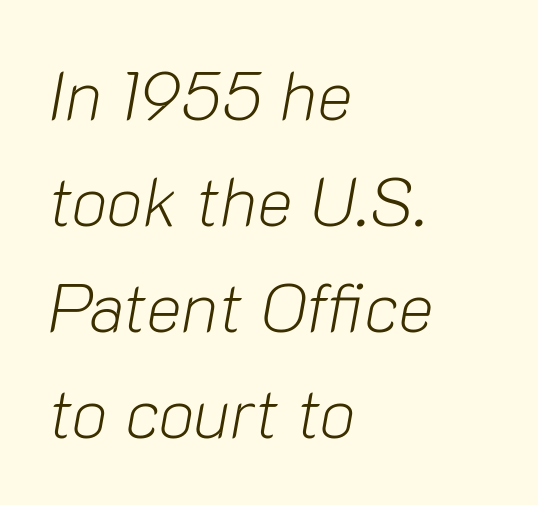
{"italic": "yes", "lean": "right", "slant_degrees": 10, "bold": "no", "weight": "light", "width": "normal", "stroke_contrast": "low", "x_height": "medium", "monospaced": "no", "underline": "no", "align": "left", "line_spacing": "normal", "line_spacing_ratio": 1.56, "letter_spacing": "normal", "letter_spacing_em": 0.0, "glyph_px": 68}
